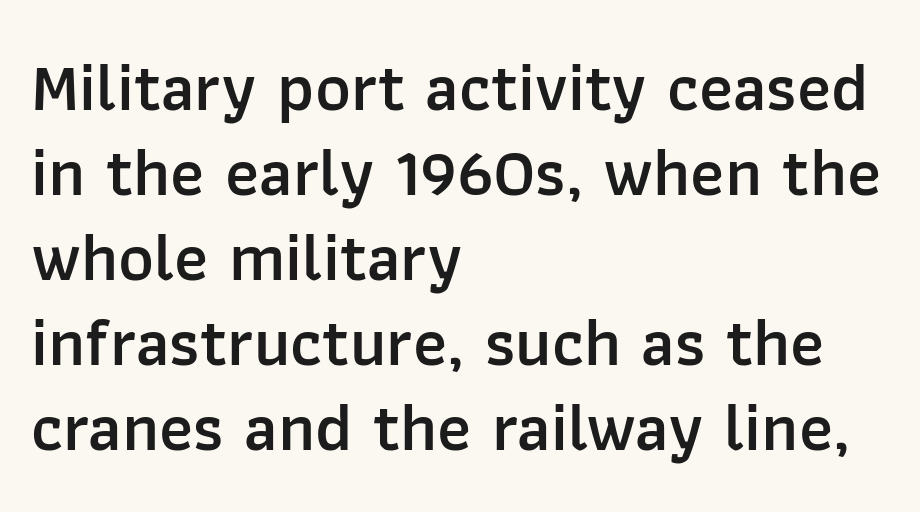
The image shows 68 px semibold sans-serif type, upright; set left-aligned, normal line spacing (1.25x), normal letter spacing, not underlined; low stroke contrast and a medium x-height.
